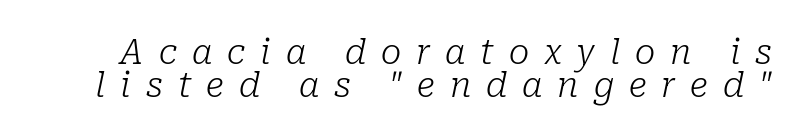
Q: Is the text bold? A: No.
Q: Is the text italic (slanted)? A: Yes, it leans right by about 10 degrees.
Q: Is the typeface a serif or a sans-serif typeface? A: Serif.
Q: Is the text underlined? A: No.
Q: Is the spacing between letters normal or unusually wide? A: Unusually wide.
Q: Is the spacing between lines tight, normal or loose? A: Tight.
Q: Width (condensed, normal, or wide)? A: Normal.
Q: Stroke contrast? A: Low.
Q: x-height? A: Medium.
Q: Monospaced? A: No.
